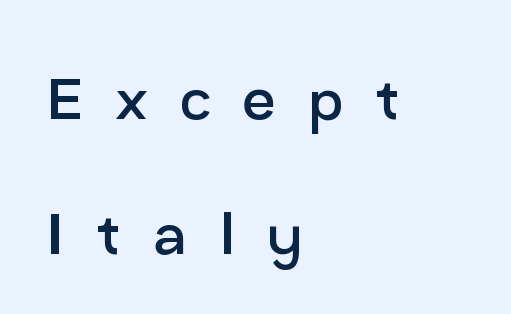
The image shows 72 px regular-weight sans-serif type, upright; set left-aligned, line spacing 1.87x, unusually wide letter spacing (+0.45 em), not underlined; low stroke contrast and a medium x-height.
